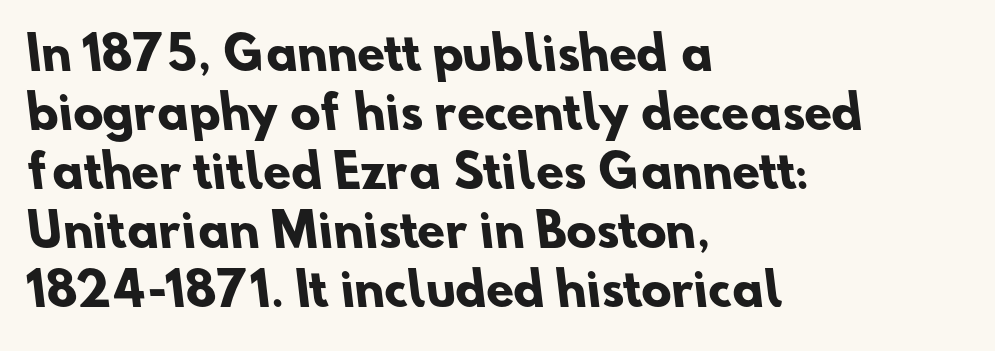
The image shows 45 px heavy sans-serif type; set left-aligned, normal line spacing (1.31x), normal letter spacing, not underlined; low stroke contrast and a small x-height.
